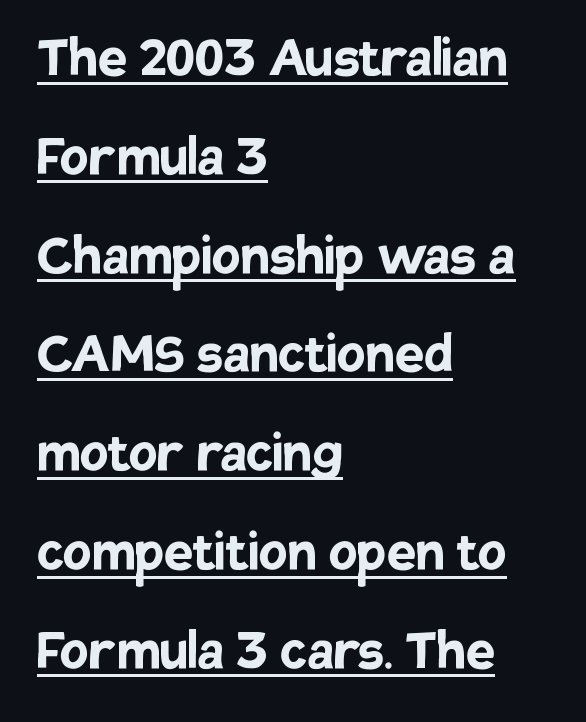
Q: Is the text bold? A: Yes.
Q: Is the text italic (slanted)? A: No, it is upright.
Q: Is the typeface a serif or a sans-serif typeface? A: Sans-serif.
Q: Is the text underlined? A: Yes.
Q: How is the paragraph aligned? A: Left-aligned.
Q: Is the spacing between letters normal or unusually wide? A: Normal.
Q: Is the spacing between lines tight, normal or loose? A: Normal.
Q: Width (condensed, normal, or wide)? A: Normal.
Q: Stroke contrast? A: Low.
Q: x-height? A: Large.
Q: Monospaced? A: No.
